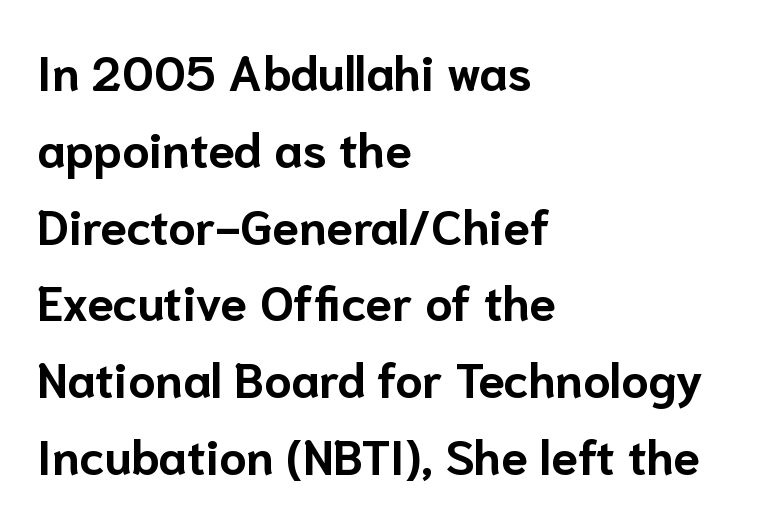
Q: Is the text bold? A: Yes.
Q: Is the text italic (slanted)? A: No, it is upright.
Q: Is the typeface a serif or a sans-serif typeface? A: Sans-serif.
Q: Is the text underlined? A: No.
Q: How is the paragraph aligned? A: Left-aligned.
Q: Is the spacing between letters normal or unusually wide? A: Normal.
Q: Is the spacing between lines tight, normal or loose? A: Normal.
Q: Width (condensed, normal, or wide)? A: Normal.
Q: Stroke contrast? A: Low.
Q: x-height? A: Medium.
Q: Monospaced? A: No.
